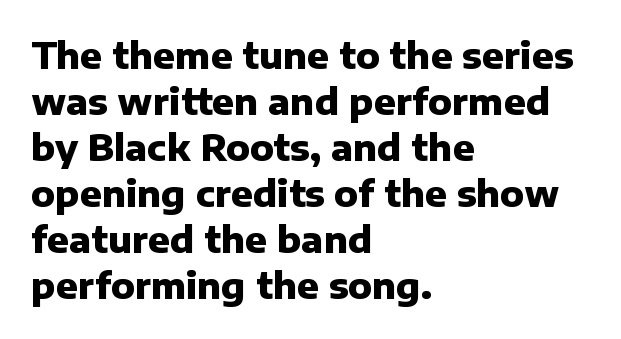
Letters rest on an invisible, unmarked baseline. Each letter keeps its own natural width here, so spacing adapts to shape. Check where the strokes stop: nothing finishes them off — pure sans. The passage shown stacks its lines at a standard gap. Leftover space on each line is placed entirely after the last word. Unlike italic type, these characters show no tilt at all.
